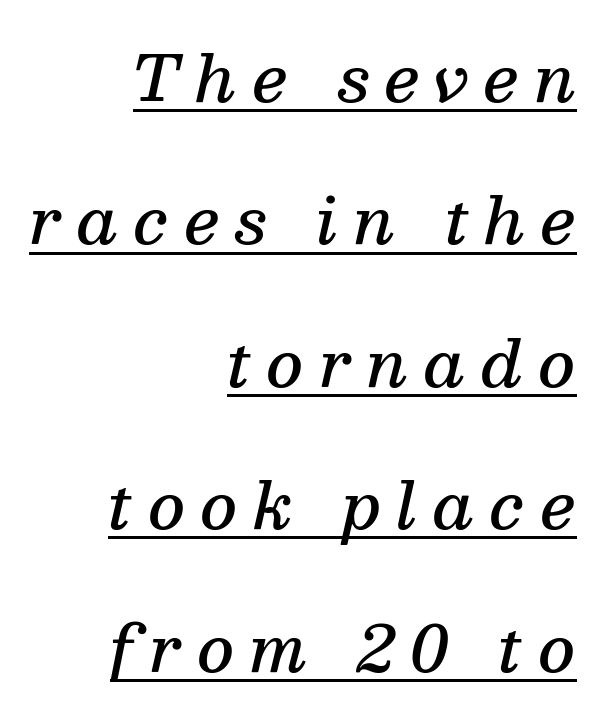
Line ends are locked; line starts wander. The letters advance in unequal steps, a hallmark of proportional type. The string is rendered with underlining switched on. Yep, those are serifs on the letters. Weight: semibold (demi).
